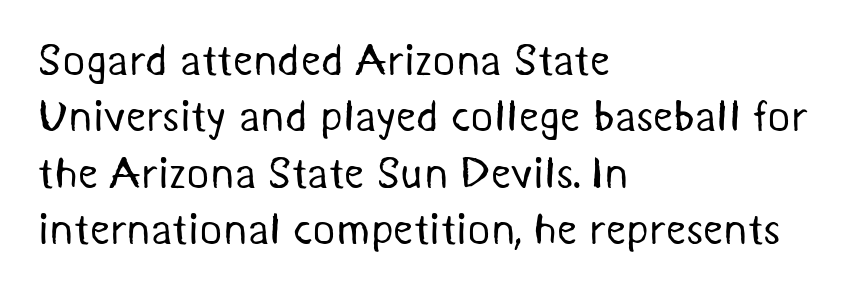
{"serif": "no", "bold": "no", "weight": "regular", "width": "normal", "stroke_contrast": "medium", "x_height": "medium", "monospaced": "no", "underline": "no", "align": "left", "line_spacing": "normal", "line_spacing_ratio": 1.28, "letter_spacing": "normal", "letter_spacing_em": 0.0, "glyph_px": 44}
